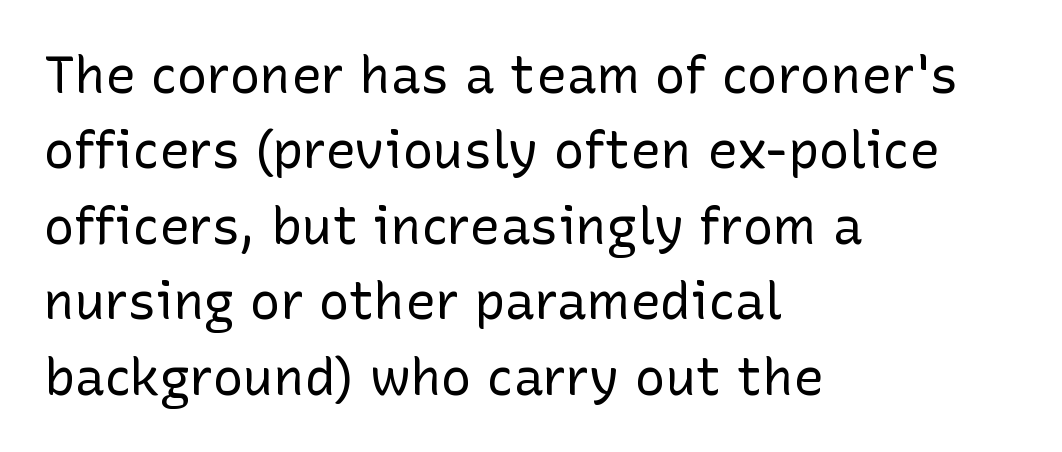
Does the leading feel generous? No, just average. Vertical strokes here are truly vertical. This rendering uses left alignment, leaving the right contour irregular. Classification — sans serif. Nobody touched the tracking dial on this one.
